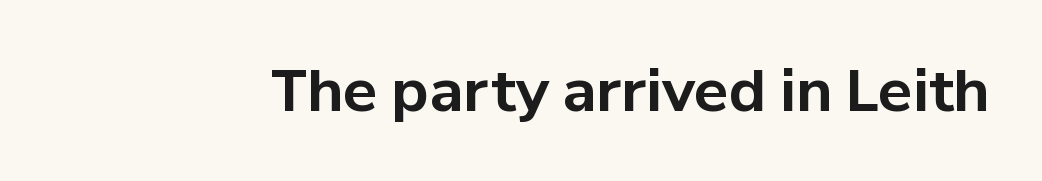
The image shows 57 px bold sans-serif type, upright; set normal letter spacing, not underlined; low stroke contrast and a medium x-height.
